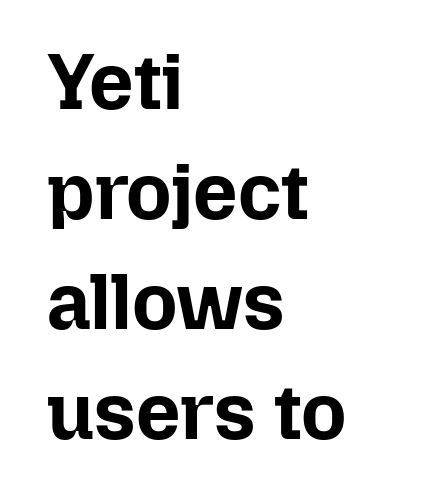
The glyphs are unaccompanied by any horizontal stroke below them. The face used here is rendered with its standard letterfit. These words are printed bold, with thick strokes throughout. You can tell it's not italic because the verticals are truly vertical. Here the designer chose a conventional face with non-uniform glyph widths.
